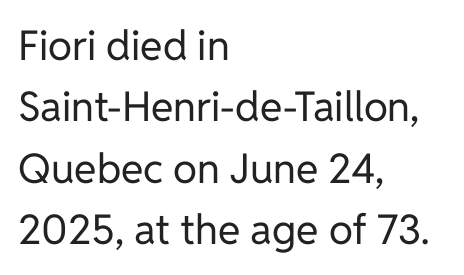
Q: Is the text bold? A: No.
Q: Is the text italic (slanted)? A: No, it is upright.
Q: Is the typeface a serif or a sans-serif typeface? A: Sans-serif.
Q: Is the text underlined? A: No.
Q: How is the paragraph aligned? A: Left-aligned.
Q: Is the spacing between letters normal or unusually wide? A: Normal.
Q: Is the spacing between lines tight, normal or loose? A: Normal.
Q: Width (condensed, normal, or wide)? A: Normal.
Q: Stroke contrast? A: Low.
Q: x-height? A: Medium.
Q: Monospaced? A: No.
